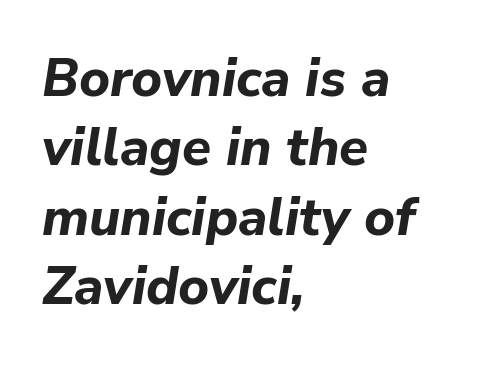
Is the type slanted? Yes — the strokes lean at a clear angle. No extra tracking has been applied to these lines. Descenders hang freely into open space. The passage shown is emphatically bold.
